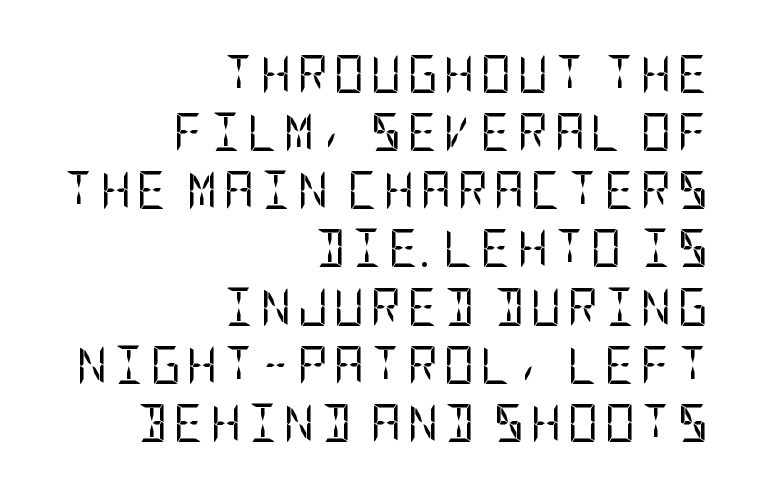
Is the stroke heavy? The answer is a plain regular-or-lighter. Just letters on the line, the space beneath them empty. Quick note: interline space is typical. The specimen reads as upright at a glance.
